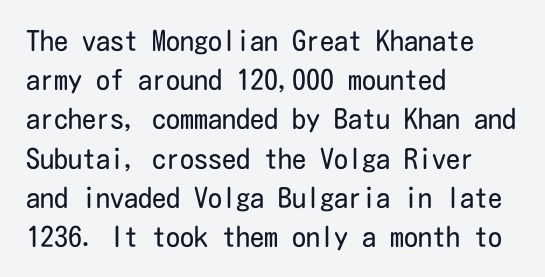
Q: Is the text bold? A: No.
Q: Is the text italic (slanted)? A: No, it is upright.
Q: Is the typeface a serif or a sans-serif typeface? A: Sans-serif.
Q: Is the text underlined? A: No.
Q: How is the paragraph aligned? A: Left-aligned.
Q: Is the spacing between letters normal or unusually wide? A: Normal.
Q: Is the spacing between lines tight, normal or loose? A: Normal.
Q: Width (condensed, normal, or wide)? A: Condensed.
Q: Stroke contrast? A: Low.
Q: x-height? A: Medium.
